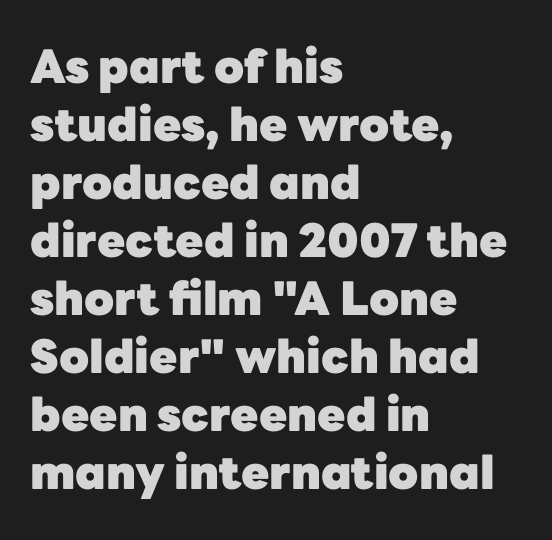
Q: Is the text bold? A: Yes.
Q: Is the text italic (slanted)? A: No, it is upright.
Q: Is the typeface a serif or a sans-serif typeface? A: Sans-serif.
Q: Is the text underlined? A: No.
Q: How is the paragraph aligned? A: Left-aligned.
Q: Is the spacing between letters normal or unusually wide? A: Normal.
Q: Is the spacing between lines tight, normal or loose? A: Normal.
Q: Width (condensed, normal, or wide)? A: Normal.
Q: Stroke contrast? A: Low.
Q: x-height? A: Medium.
Q: Monospaced? A: No.
